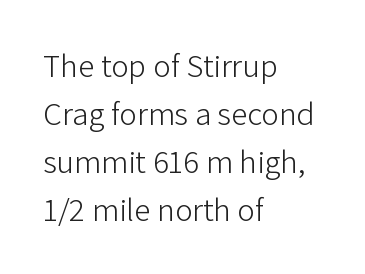
{"serif": "no", "italic": "no", "bold": "no", "weight": "light", "width": "normal", "stroke_contrast": "low", "x_height": "medium", "monospaced": "no", "underline": "no", "align": "left", "line_spacing": "normal", "line_spacing_ratio": 1.45, "letter_spacing": "normal", "letter_spacing_em": 0.0, "glyph_px": 33}
